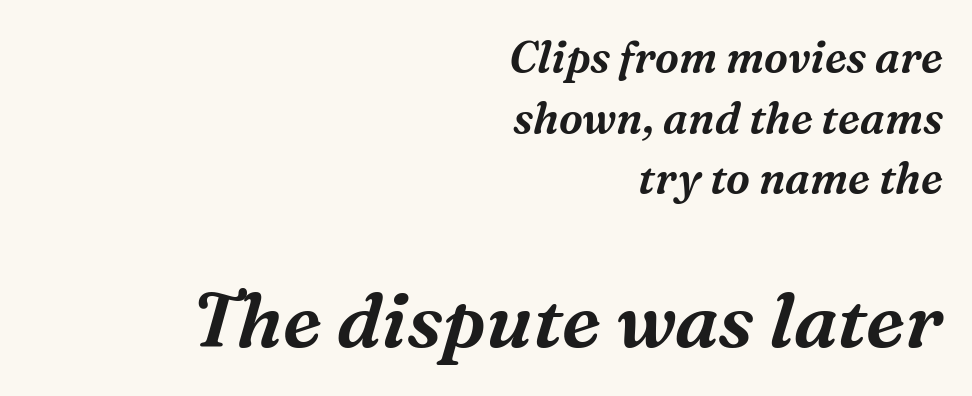
Check where the strokes stop: tiny serifs finish them off. Which margin do the lines hug? The right one — the left edge is uneven. The emphasis by scale lands on block number two, below. Does extra space separate the letters? No, they use regular spacing. Note the varied advance widths — an 'i' is clearly narrower than an 'm'. Slanted lettering throughout.
